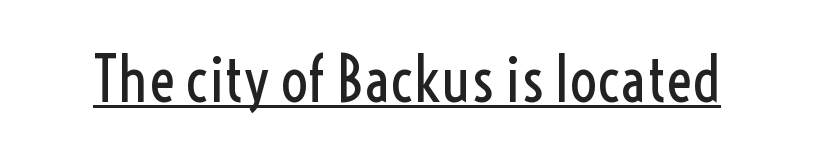
The rendering keeps characters at their native spacing. Proportional: the letters do not fall into vertical columns. Style check: upright. The face used here appears with an underline applied.
